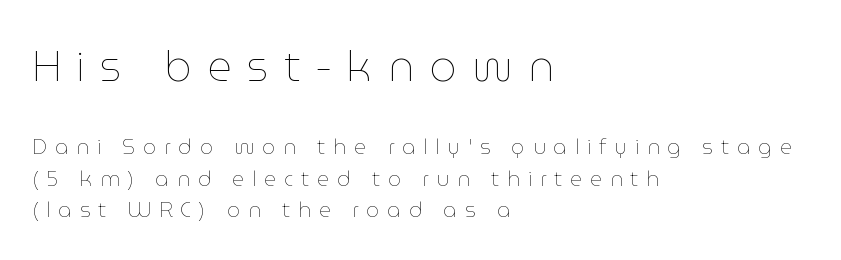
Q: Is the text bold? A: No.
Q: Is the text italic (slanted)? A: No, it is upright.
Q: Is the text underlined? A: No.
Q: How is the paragraph aligned? A: Left-aligned.
Q: Is the spacing between letters normal or unusually wide? A: Unusually wide.
Q: Is the spacing between lines tight, normal or loose? A: Normal.
Q: Which block of text is set in a larger size, the first (top) or the second (bottom)? A: The first (top) one.
Q: Width (condensed, normal, or wide)? A: Normal.
Q: Stroke contrast? A: Low.
Q: x-height? A: Medium.
Q: Monospaced? A: No.
